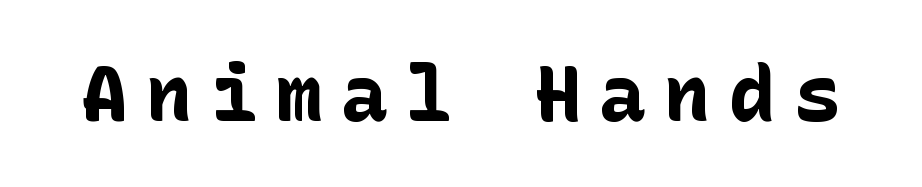
{"serif": "no", "italic": "no", "bold": "yes", "weight": "bold", "width": "normal", "stroke_contrast": "low", "x_height": "medium", "underline": "no", "letter_spacing": "wide", "letter_spacing_em": 0.23, "glyph_px": 78}
